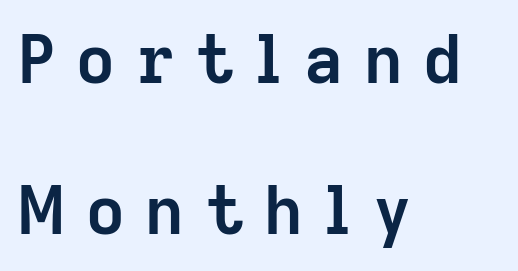
Q: Is the text bold? A: Yes.
Q: Is the text italic (slanted)? A: No, it is upright.
Q: Is the typeface a serif or a sans-serif typeface? A: Sans-serif.
Q: Is the text underlined? A: No.
Q: How is the paragraph aligned? A: Left-aligned.
Q: Is the spacing between letters normal or unusually wide? A: Unusually wide.
Q: Is the spacing between lines tight, normal or loose? A: Loose.
Q: Width (condensed, normal, or wide)? A: Normal.
Q: Stroke contrast? A: Low.
Q: x-height? A: Medium.
Q: Monospaced? A: No.
